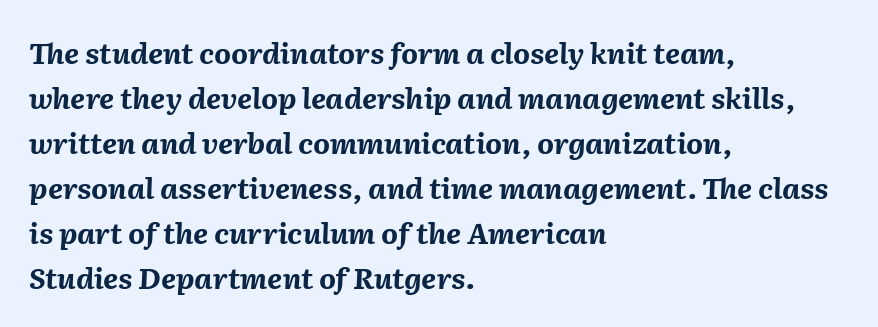
Tracking here is standard; glyphs follow each other at the usual distance. Each glyph is drawn with heavy, bold strokes. Italic? Definitely — the glyphs are oblique. Looks like regular typesetting: each glyph gets only the width it needs.
